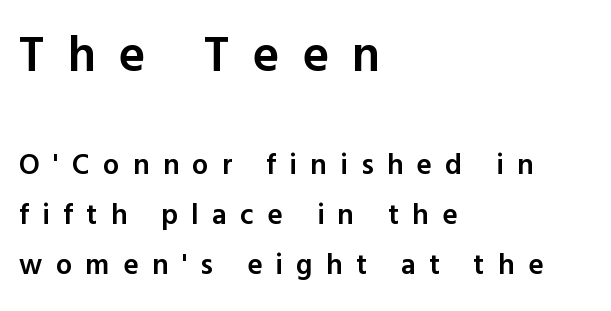
Q: Is the text bold? A: Semi-bold.
Q: Is the text italic (slanted)? A: No, it is upright.
Q: Is the typeface a serif or a sans-serif typeface? A: Sans-serif.
Q: Is the text underlined? A: No.
Q: How is the paragraph aligned? A: Left-aligned.
Q: Is the spacing between letters normal or unusually wide? A: Unusually wide.
Q: Which block of text is set in a larger size, the first (top) or the second (bottom)? A: The first (top) one.
Q: Width (condensed, normal, or wide)? A: Normal.
Q: x-height? A: Medium.
Q: Monospaced? A: No.
